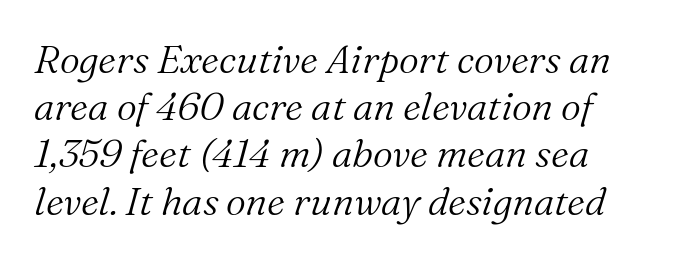
Q: Is the text bold? A: No.
Q: Is the text italic (slanted)? A: Yes, it leans right by about 16 degrees.
Q: Is the typeface a serif or a sans-serif typeface? A: Serif.
Q: Is the text underlined? A: No.
Q: How is the paragraph aligned? A: Left-aligned.
Q: Is the spacing between letters normal or unusually wide? A: Normal.
Q: Width (condensed, normal, or wide)? A: Normal.
Q: Stroke contrast? A: Medium.
Q: x-height? A: Medium.
Q: Monospaced? A: No.
